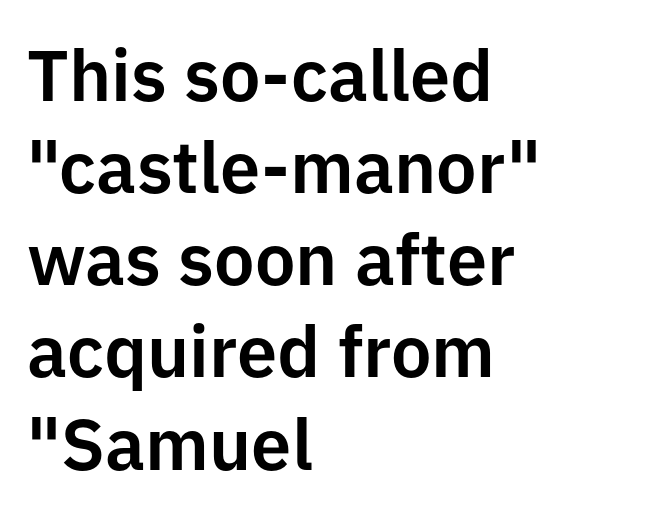
The image shows 72 px sans-serif type, upright; set left-aligned, normal line spacing (1.28x), normal letter spacing, not underlined; low stroke contrast and a medium x-height.
